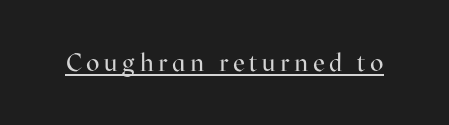
Stems here are at most as thick as an everyday book face. The specimen reads as upright at a glance. Underlining? Definitely there.
